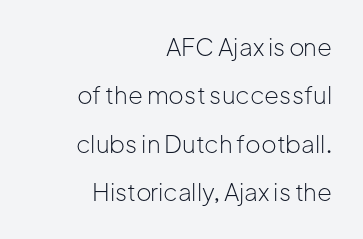
Quick note: interline space is abundant. Underlining? Definitely not there. These glyphs show unthickened strokes, regular width or finer. Here the glyphs are tracked normally, forming tight word shapes.
